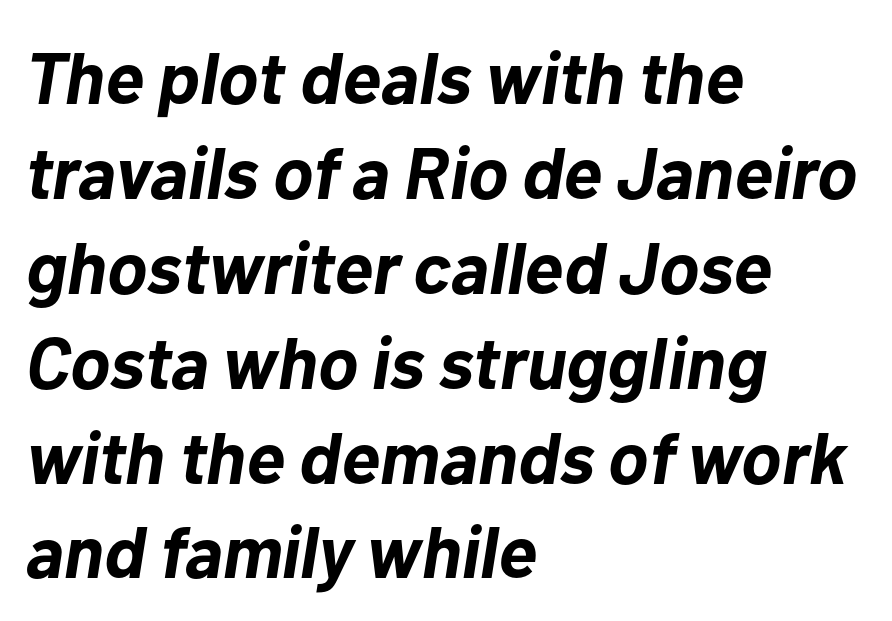
The image shows 73 px bold type, italic (leaning right); set left-aligned, normal line spacing (1.3x), normal letter spacing, not underlined; low stroke contrast and a medium x-height.
